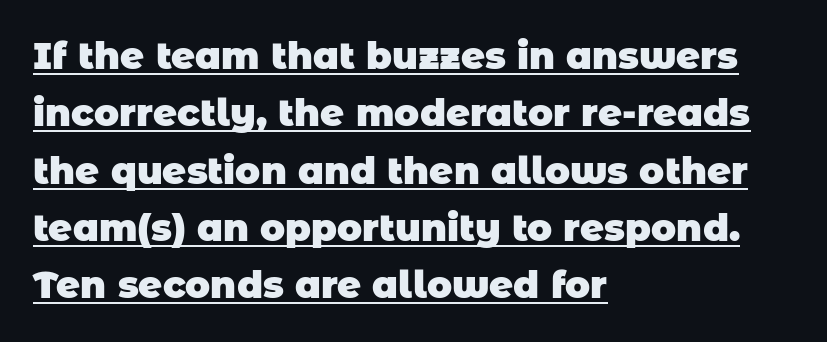
Q: Is the text bold? A: Yes.
Q: Is the typeface a serif or a sans-serif typeface? A: Sans-serif.
Q: Is the text underlined? A: Yes.
Q: How is the paragraph aligned? A: Left-aligned.
Q: Is the spacing between letters normal or unusually wide? A: Normal.
Q: Is the spacing between lines tight, normal or loose? A: Normal.
Q: Width (condensed, normal, or wide)? A: Normal.
Q: Stroke contrast? A: Low.
Q: x-height? A: Large.
Q: Monospaced? A: No.
